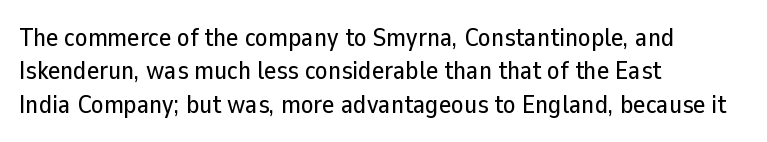
Beneath every word, the page is bare. Evenly set lines give the paragraph a standard silhouette. The compositor pushed each line to the left boundary. Spacing between characters is what you'd get straight out of the box. When letters stand straight like this, we call the style roman or upright.
